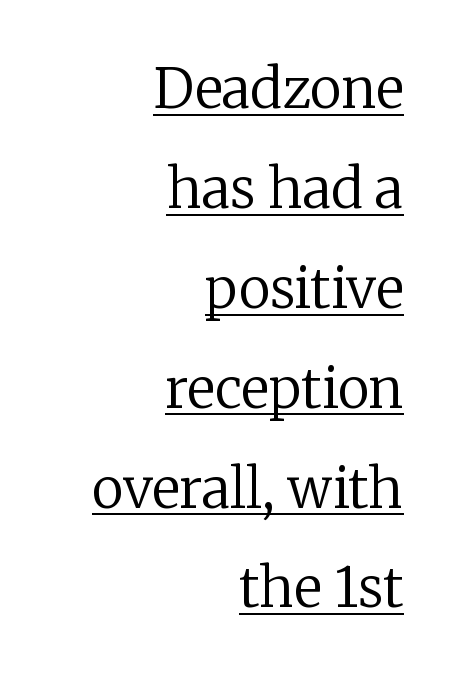
Q: Is the text bold? A: No.
Q: Is the text italic (slanted)? A: No, it is upright.
Q: Is the typeface a serif or a sans-serif typeface? A: Serif.
Q: Is the text underlined? A: Yes.
Q: How is the paragraph aligned? A: Right-aligned.
Q: Is the spacing between letters normal or unusually wide? A: Normal.
Q: Width (condensed, normal, or wide)? A: Normal.
Q: Stroke contrast? A: Low.
Q: x-height? A: Medium.
Q: Monospaced? A: No.
